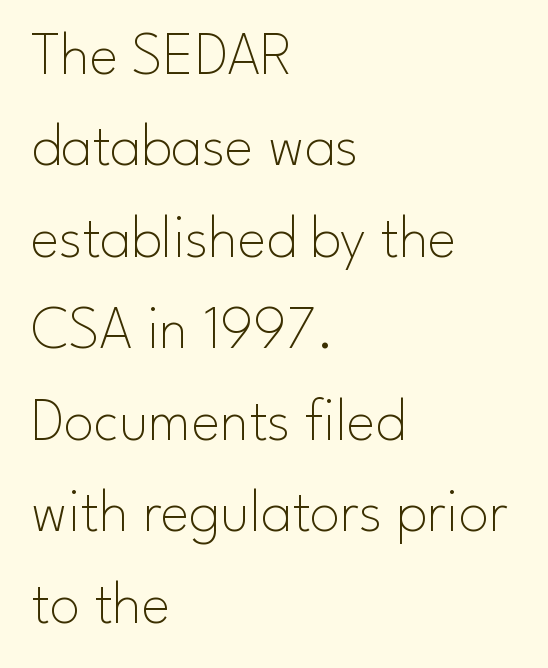
Q: Is the text bold? A: No.
Q: Is the text italic (slanted)? A: No, it is upright.
Q: Is the typeface a serif or a sans-serif typeface? A: Sans-serif.
Q: Is the text underlined? A: No.
Q: How is the paragraph aligned? A: Left-aligned.
Q: Is the spacing between letters normal or unusually wide? A: Normal.
Q: Is the spacing between lines tight, normal or loose? A: Normal.
Q: Width (condensed, normal, or wide)? A: Normal.
Q: Stroke contrast? A: Low.
Q: x-height? A: Small.
Q: Monospaced? A: No.
